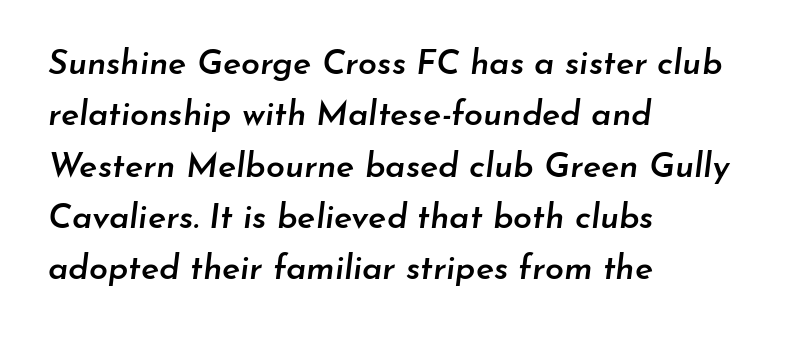
The image shows 34 px semibold type, italic (leaning right); set left-aligned, normal line spacing (1.51x), normal letter spacing, not underlined; low stroke contrast and a small x-height.
